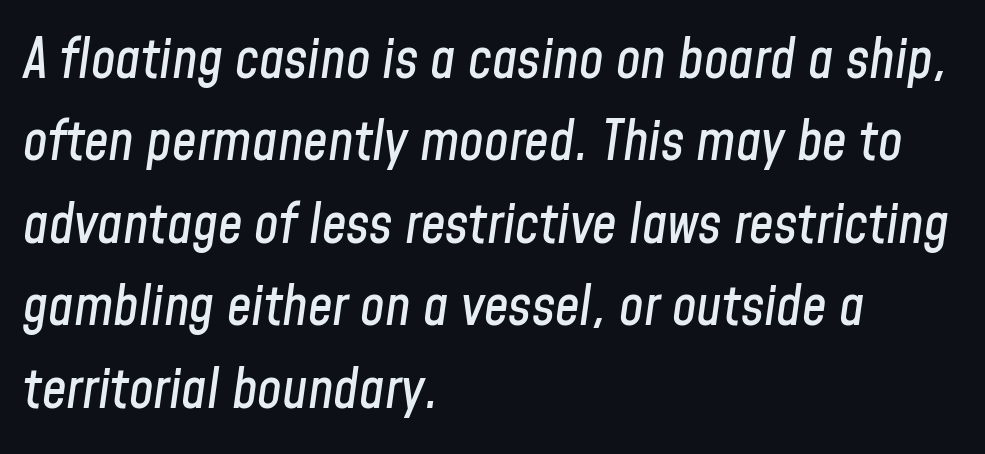
The image shows 55 px condensed type, italic (leaning right); set left-aligned, normal line spacing (1.5x), normal letter spacing, not underlined; low stroke contrast and a medium x-height.
